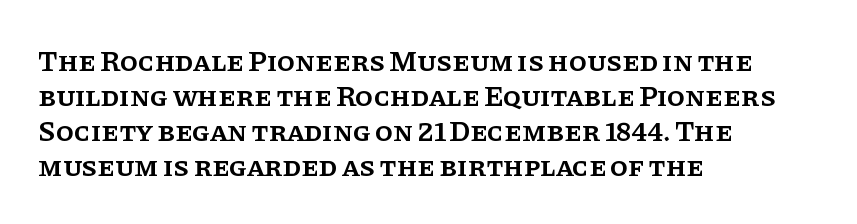
This sample uses an upright cut, with every glyph sitting square on the baseline. These lines are composed in type with serifs. Words float on clear page, feet unadorned. Strokes here are thickened, but only to semibold level. The letters advance in unequal steps, a hallmark of proportional type.
